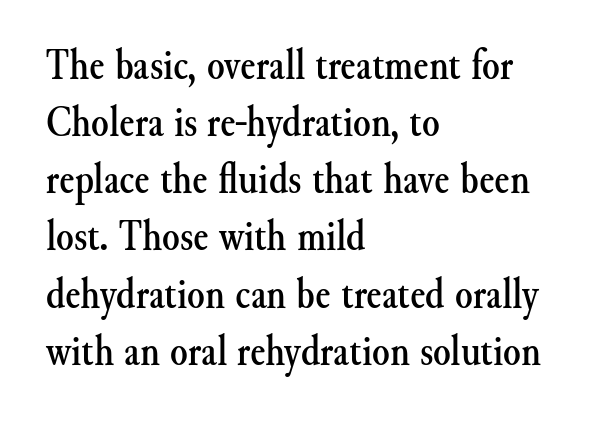
{"serif": "yes", "italic": "no", "width": "normal", "stroke_contrast": "medium", "x_height": "small", "monospaced": "no", "underline": "no", "align": "left", "line_spacing": "normal", "line_spacing_ratio": 1.27, "letter_spacing": "normal", "letter_spacing_em": 0.0, "glyph_px": 45}
